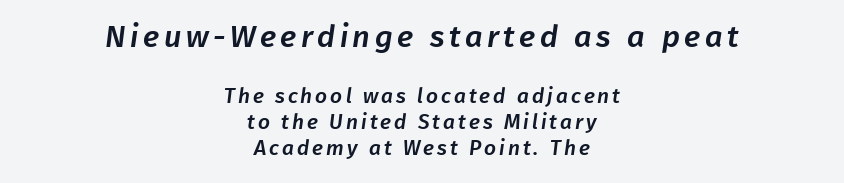
{"serif": "no", "width": "normal", "stroke_contrast": "low", "x_height": "medium", "monospaced": "no", "underline": "no", "align": "center", "line_spacing": "normal", "line_spacing_ratio": 1.25, "larger_block": "first", "size_ratio": 1.48, "glyph_px": 31}
